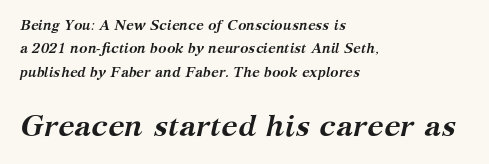
{"serif": "yes", "italic": "yes", "lean": "right", "slant_degrees": 12, "bold": "yes", "weight": "semibold", "width": "normal", "stroke_contrast": "medium", "x_height": "medium", "monospaced": "no", "underline": "no", "align": "left", "line_spacing": "normal", "line_spacing_ratio": 1.67, "letter_spacing": "normal", "letter_spacing_em": 0.0, "larger_block": "second", "size_ratio": 2.14, "glyph_px": 30}
